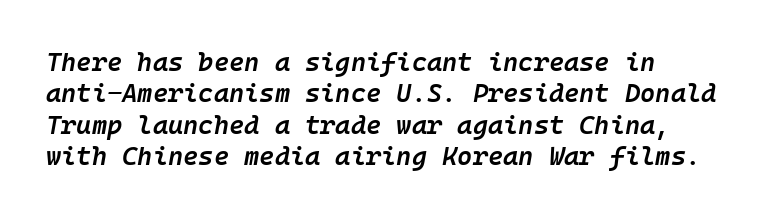
Q: Is the text bold? A: Semi-bold.
Q: Is the text italic (slanted)? A: Yes, it leans right by about 10 degrees.
Q: Is the text underlined? A: No.
Q: How is the paragraph aligned? A: Left-aligned.
Q: Is the spacing between letters normal or unusually wide? A: Normal.
